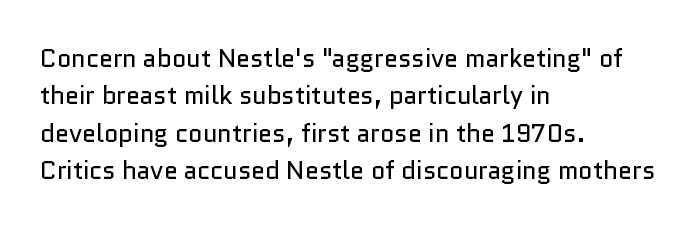
Q: Is the text bold? A: No.
Q: Is the text italic (slanted)? A: No, it is upright.
Q: Is the text underlined? A: No.
Q: How is the paragraph aligned? A: Left-aligned.
Q: Is the spacing between letters normal or unusually wide? A: Normal.
Q: Is the spacing between lines tight, normal or loose? A: Normal.
